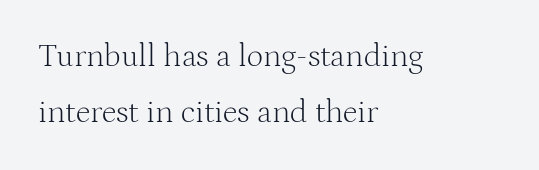
{"serif": "yes", "italic": "no", "bold": "no", "weight": "light", "width": "normal", "stroke_contrast": "medium", "x_height": "medium", "monospaced": "no", "underline": "no", "align": "left", "line_spacing_ratio": 1.76, "letter_spacing": "normal", "letter_spacing_em": 0.0, "glyph_px": 32}
